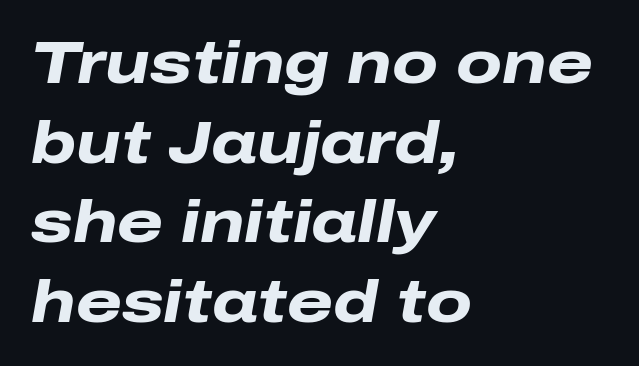
{"italic": "yes", "lean": "right", "slant_degrees": 10, "bold": "yes", "weight": "heavy", "width": "wide", "stroke_contrast": "low", "x_height": "medium", "monospaced": "no", "underline": "no", "align": "left", "line_spacing": "normal", "line_spacing_ratio": 1.35, "letter_spacing": "normal", "letter_spacing_em": 0.0, "glyph_px": 59}
